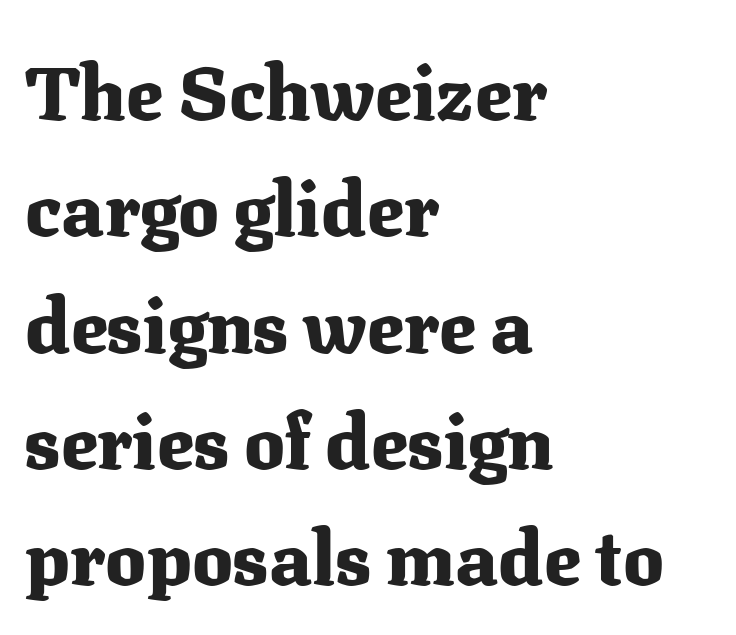
Small tapered or slab feet sit at the stroke ends, so this counts as serif. As a designer I'd log this as weight 700, bold. The compositor pushed each line to the left boundary. The specimen omits any rule beneath the text block's lines. In terms of posture, this sample is upright.
